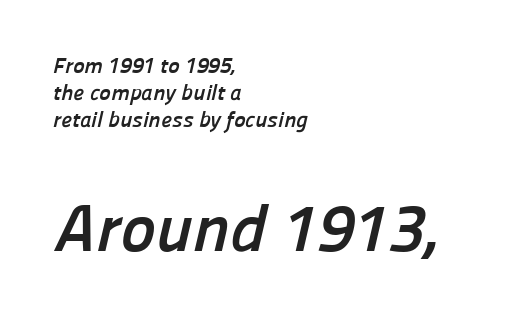
These lines stack with their left ends in a neat column. Unlike a traditional serif, this face leaves its strokes unadorned. Tracking value appears to be zero — textbook default spacing. Is this a fixed-width face? No — the glyphs have proportional, varying widths. Strong, thick strokes mark this as bold type. Type size steps up from the first block to the second.
